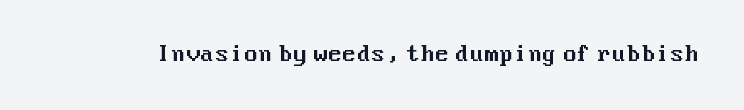
{"italic": "no", "underline": "no", "letter_spacing": "normal", "letter_spacing_em": 0.0, "glyph_px": 21}
